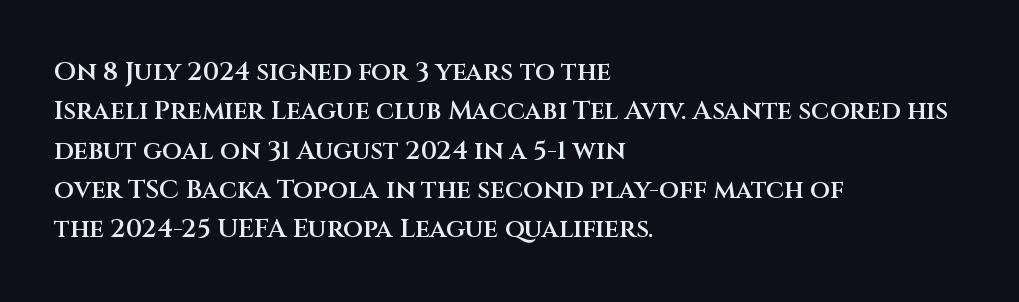
Layout note: lines flush left. The rendering uses a moderate line-height, typical for paragraphs. The typography opts for an upright posture over an oblique one. Weight check: semibold — heavier than regular, not quite bold. The area under the type is left untouched.
